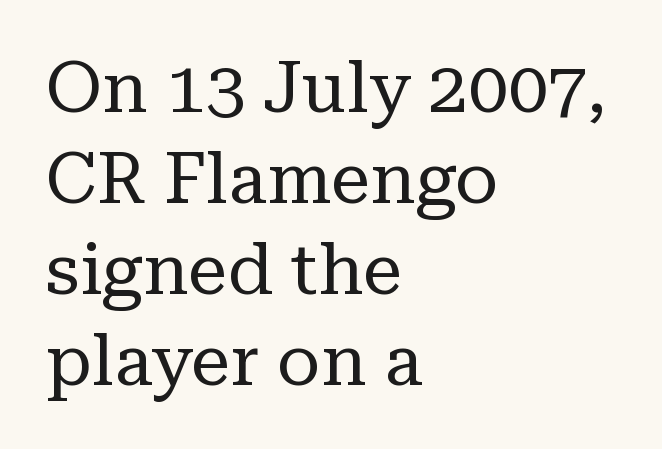
{"serif": "yes", "italic": "no", "bold": "no", "weight": "regular", "width": "normal", "stroke_contrast": "low", "x_height": "medium", "monospaced": "no", "underline": "no", "align": "left", "line_spacing": "normal", "line_spacing_ratio": 1.28, "letter_spacing": "normal", "letter_spacing_em": 0.0, "glyph_px": 71}
